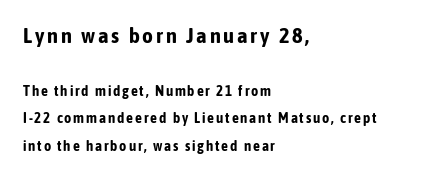
Which chunk is bigger? The first one — the top block dwarfs the bottom. This is the regular roman posture of the typeface. These lines stand farther apart than default settings would place them. Words float on clear page, feet unadorned.
